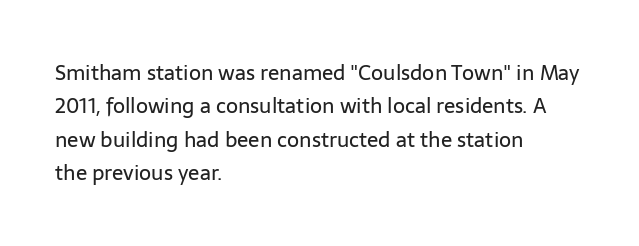
Q: Is the text bold? A: No.
Q: Is the text italic (slanted)? A: No, it is upright.
Q: Is the text underlined? A: No.
Q: How is the paragraph aligned? A: Left-aligned.
Q: Is the spacing between letters normal or unusually wide? A: Normal.
Q: Is the spacing between lines tight, normal or loose? A: Normal.
